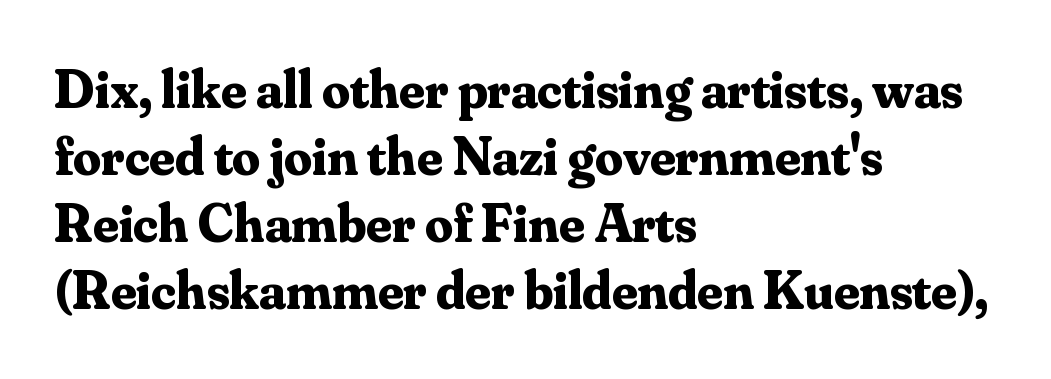
{"serif": "yes", "italic": "no", "bold": "yes", "weight": "bold", "width": "normal", "stroke_contrast": "medium", "x_height": "small", "monospaced": "no", "underline": "no", "align": "left", "line_spacing_ratio": 1.22, "letter_spacing": "normal", "letter_spacing_em": 0.0, "glyph_px": 55}
